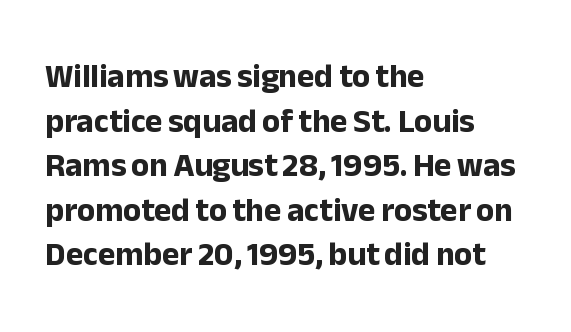
The image shows 33 px bold sans-serif type, upright; set left-aligned, normal line spacing (1.35x), normal letter spacing, not underlined; low stroke contrast and a medium x-height.
